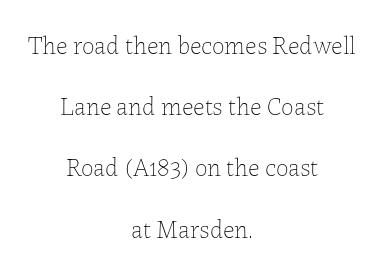
{"italic": "no", "bold": "no", "underline": "no", "align": "center", "line_spacing": "loose", "line_spacing_ratio": 2.45, "letter_spacing": "normal", "letter_spacing_em": 0.0, "glyph_px": 25}
